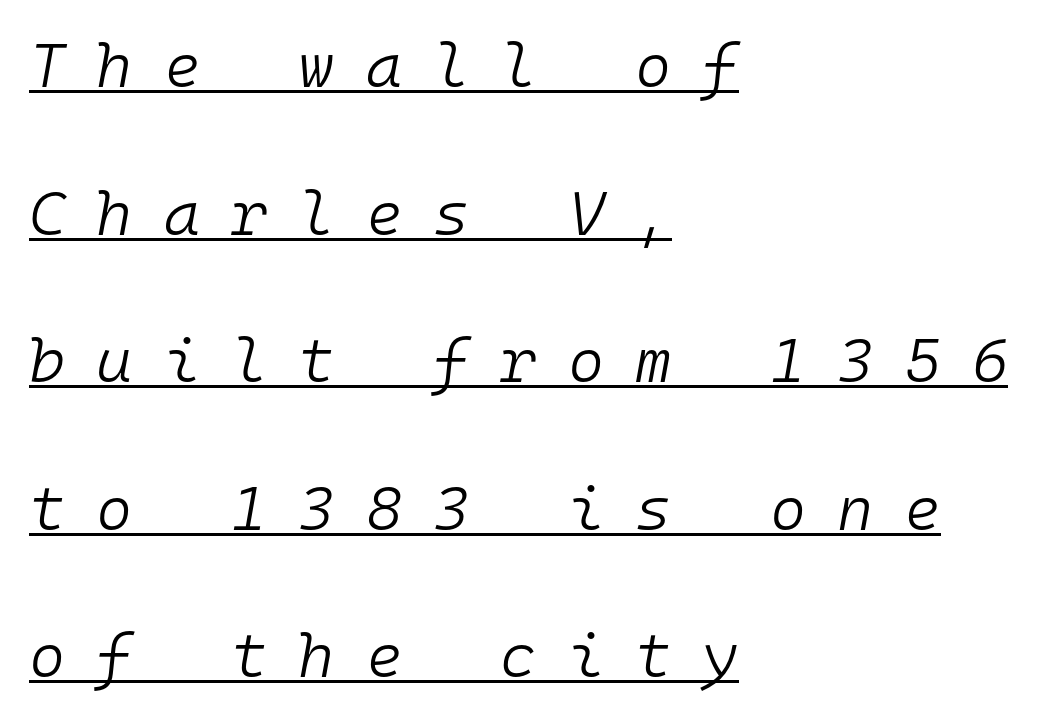
Q: Is the text bold? A: No.
Q: Is the text italic (slanted)? A: Yes, it leans right by about 10 degrees.
Q: Is the text underlined? A: Yes.
Q: How is the paragraph aligned? A: Left-aligned.
Q: Is the spacing between letters normal or unusually wide? A: Unusually wide.
Q: Is the spacing between lines tight, normal or loose? A: Loose.
Q: Width (condensed, normal, or wide)? A: Normal.
Q: Stroke contrast? A: Low.
Q: x-height? A: Medium.
Q: Monospaced? A: Yes.
